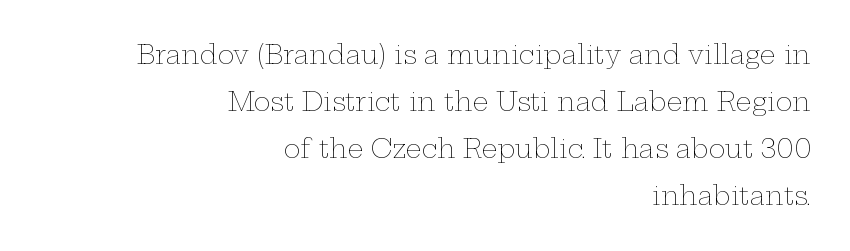
{"italic": "no", "bold": "no", "underline": "no", "align": "right", "line_spacing_ratio": 1.88, "letter_spacing": "normal", "letter_spacing_em": 0.0, "glyph_px": 25}
